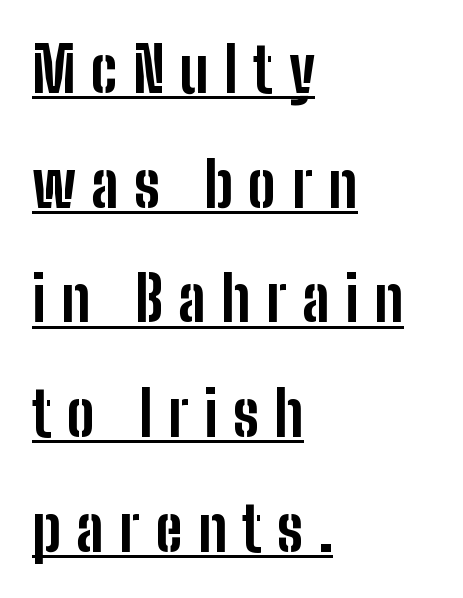
{"serif": "no", "italic": "no", "bold": "yes", "weight": "bold", "width": "condensed", "stroke_contrast": "low", "x_height": "medium", "monospaced": "no", "underline": "yes", "align": "left", "line_spacing_ratio": 1.85, "letter_spacing": "wide", "letter_spacing_em": 0.25, "glyph_px": 62}
